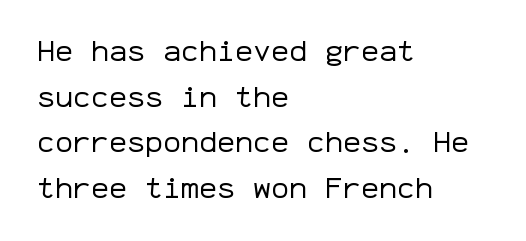
The image shows 30 px regular-weight sans-serif type, upright, monospaced; set left-aligned, normal line spacing (1.52x), normal letter spacing, not underlined; low stroke contrast and a medium x-height.
